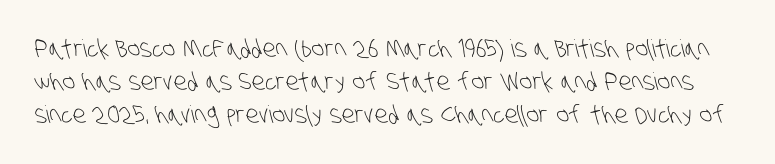
{"bold": "no", "underline": "no", "line_spacing": "normal", "line_spacing_ratio": 1.38, "letter_spacing": "normal", "letter_spacing_em": 0.0, "glyph_px": 24}
